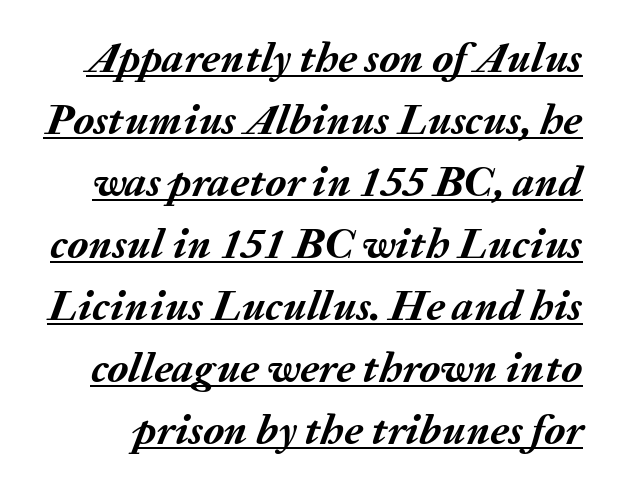
{"italic": "yes", "lean": "right", "slant_degrees": 20, "bold": "yes", "weight": "semibold", "width": "normal", "stroke_contrast": "medium", "x_height": "medium", "monospaced": "no", "underline": "yes", "line_spacing": "normal", "line_spacing_ratio": 1.44, "letter_spacing": "normal", "letter_spacing_em": 0.0, "glyph_px": 43}
